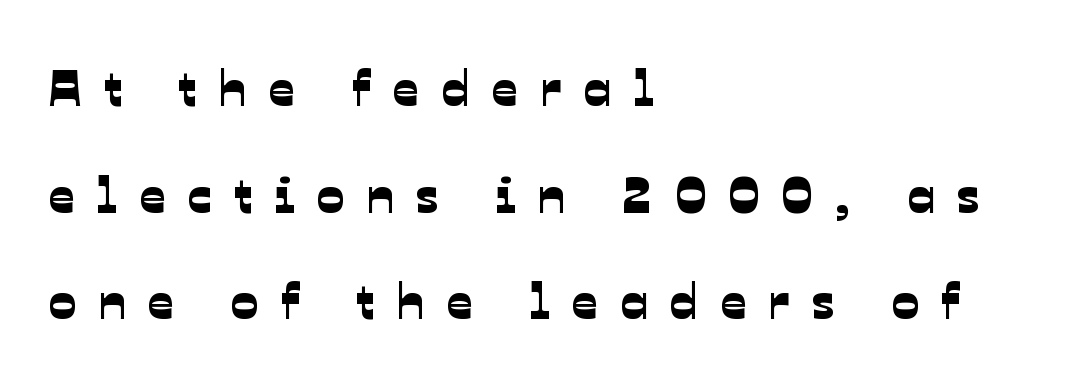
The letterforms stand isolated, each surrounded by extra space. Varying glyph widths throughout — classic text-font behaviour. No feet cap the strokes, marking this as sans-serif type. Each row of text sits above clean, open space.
